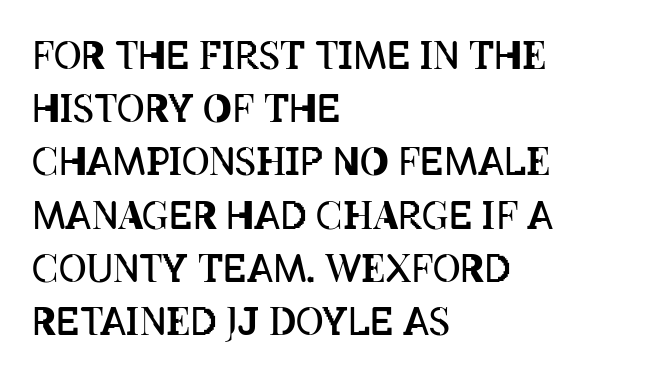
Q: Is the text bold? A: No.
Q: Is the text italic (slanted)? A: No, it is upright.
Q: Is the text underlined? A: No.
Q: How is the paragraph aligned? A: Left-aligned.
Q: Is the spacing between letters normal or unusually wide? A: Normal.
Q: Is the spacing between lines tight, normal or loose? A: Normal.
Q: Width (condensed, normal, or wide)? A: Condensed.
Q: Stroke contrast? A: Low.
Q: x-height? A: Large.
Q: Monospaced? A: No.
